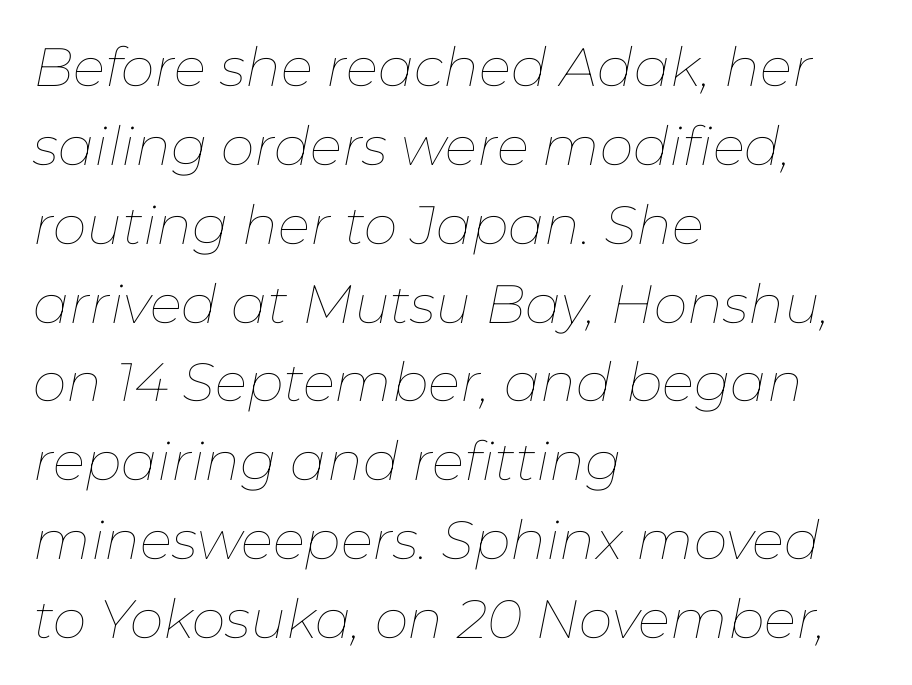
Q: Is the text bold? A: No.
Q: Is the text italic (slanted)? A: Yes, it leans right by about 11 degrees.
Q: Is the text underlined? A: No.
Q: How is the paragraph aligned? A: Left-aligned.
Q: Is the spacing between letters normal or unusually wide? A: Normal.
Q: Is the spacing between lines tight, normal or loose? A: Normal.
Q: Width (condensed, normal, or wide)? A: Normal.
Q: Stroke contrast? A: Low.
Q: x-height? A: Medium.
Q: Monospaced? A: No.
